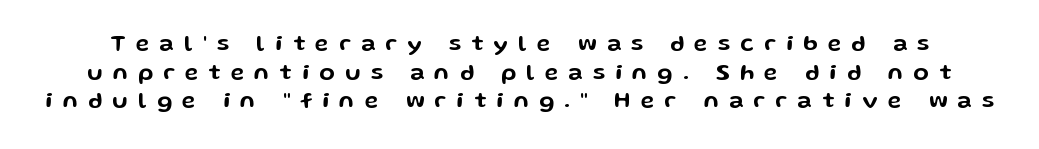
Q: Is the text italic (slanted)? A: No, it is upright.
Q: Is the text underlined? A: No.
Q: Is the spacing between letters normal or unusually wide? A: Unusually wide.
Q: Is the spacing between lines tight, normal or loose? A: Normal.
